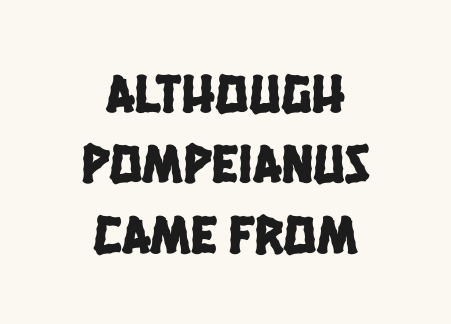
{"serif": "no", "width": "condensed", "stroke_contrast": "low", "x_height": "large", "monospaced": "no", "underline": "no", "align": "center", "line_spacing": "normal", "line_spacing_ratio": 1.28, "letter_spacing": "normal", "letter_spacing_em": 0.0, "glyph_px": 55}
